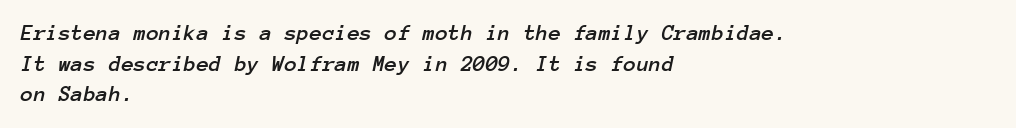
The image shows 23 px text type, italic (leaning right); set left-aligned, normal line spacing (1.33x), normal letter spacing, not underlined.
